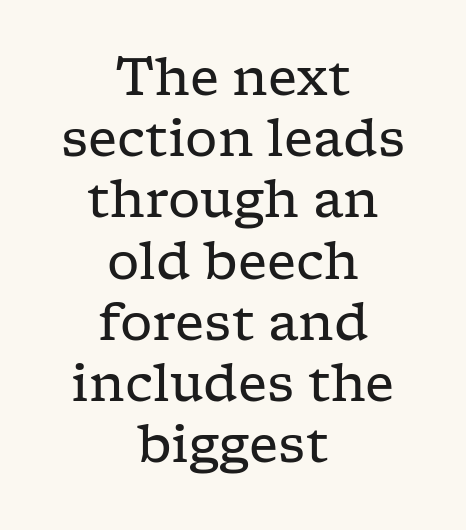
Q: Is the text bold? A: No.
Q: Is the text italic (slanted)? A: No, it is upright.
Q: Is the typeface a serif or a sans-serif typeface? A: Serif.
Q: Is the text underlined? A: No.
Q: How is the paragraph aligned? A: Centered.
Q: Is the spacing between letters normal or unusually wide? A: Normal.
Q: Width (condensed, normal, or wide)? A: Wide.
Q: Stroke contrast? A: Low.
Q: x-height? A: Medium.
Q: Monospaced? A: No.
